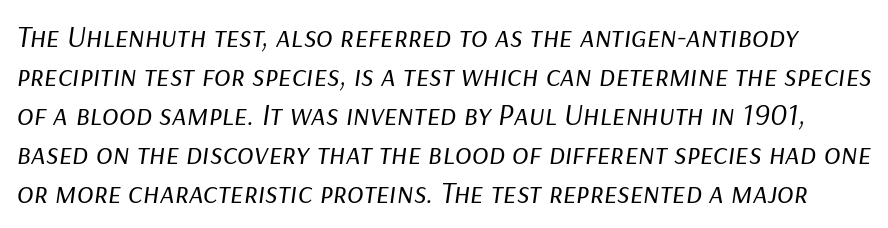
{"italic": "yes", "lean": "right", "slant_degrees": 9, "bold": "no", "weight": "regular", "width": "normal", "stroke_contrast": "low", "x_height": "medium", "monospaced": "no", "underline": "no", "line_spacing": "normal", "line_spacing_ratio": 1.26, "letter_spacing": "normal", "letter_spacing_em": 0.0, "glyph_px": 31}
